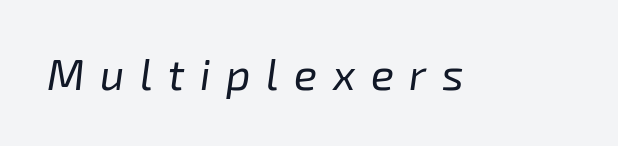
The image shows 43 px regular-weight type, italic (leaning right); set unusually wide letter spacing (+0.36 em), not underlined; low stroke contrast and a medium x-height.
